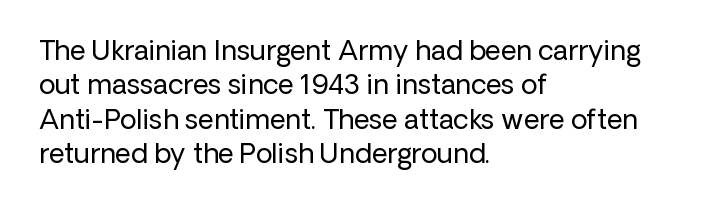
The letterforms sit at book weight or below. Honestly, the letter spacing is just normal — you wouldn't notice it. The type sits square on the baseline with zero lean. Unmarked baselines from the first word to the last. The text block is weighted toward the left margin, trailing off unevenly rightward. The designer left line spacing at the default.
